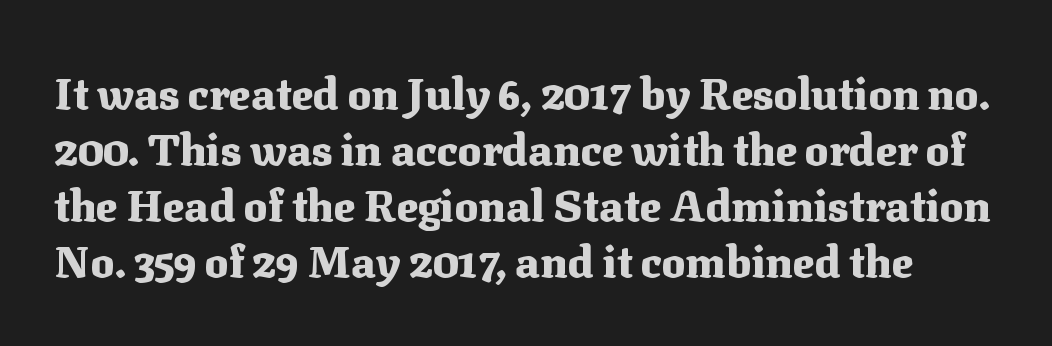
{"serif": "yes", "italic": "no", "bold": "yes", "weight": "heavy", "width": "normal", "stroke_contrast": "medium", "x_height": "medium", "monospaced": "no", "underline": "no", "line_spacing": "normal", "line_spacing_ratio": 1.27, "letter_spacing": "normal", "letter_spacing_em": 0.0, "glyph_px": 44}
